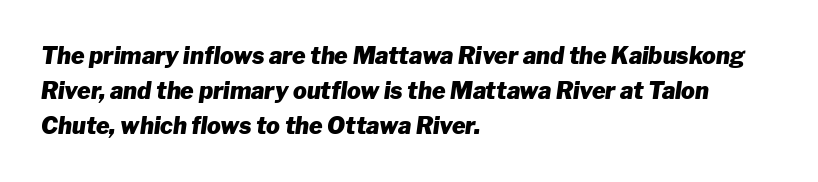
The image shows 23 px bold type, italic (leaning right); set left-aligned, normal line spacing (1.53x), normal letter spacing, not underlined.
